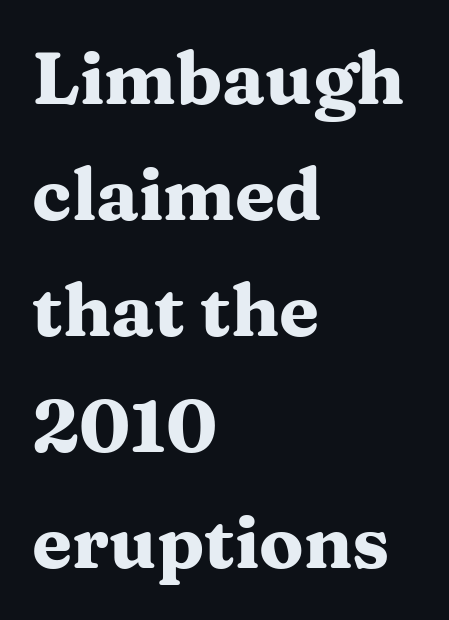
{"serif": "yes", "italic": "no", "bold": "yes", "weight": "heavy", "width": "wide", "stroke_contrast": "medium", "x_height": "medium", "monospaced": "no", "underline": "no", "align": "left", "line_spacing": "normal", "line_spacing_ratio": 1.59, "letter_spacing": "normal", "letter_spacing_em": 0.0, "glyph_px": 73}
